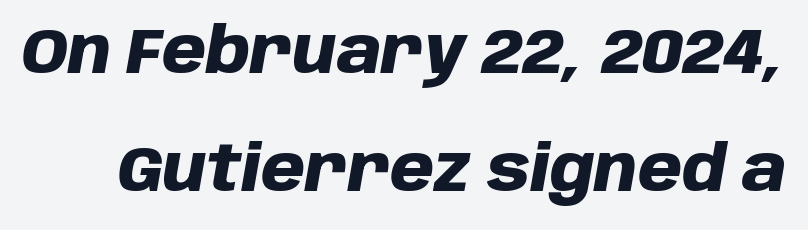
The image shows 63 px heavy type, italic (leaning right); set line spacing 1.88x, normal letter spacing, not underlined; low stroke contrast and a large x-height.
